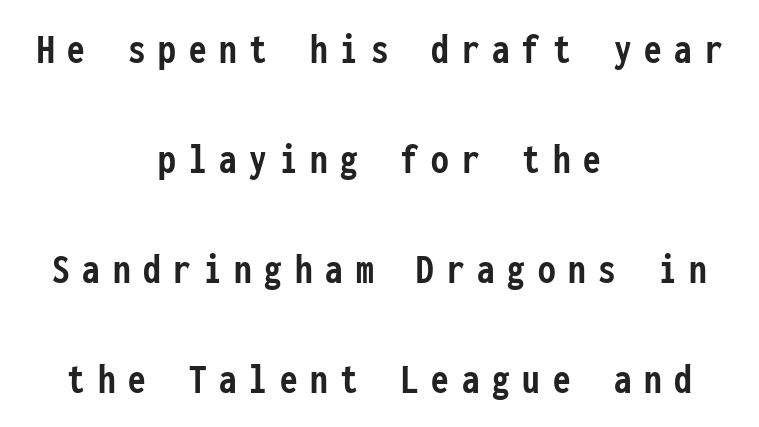
Q: Is the text bold? A: Yes.
Q: Is the text italic (slanted)? A: No, it is upright.
Q: Is the typeface a serif or a sans-serif typeface? A: Sans-serif.
Q: Is the text underlined? A: No.
Q: How is the paragraph aligned? A: Centered.
Q: Is the spacing between letters normal or unusually wide? A: Unusually wide.
Q: Is the spacing between lines tight, normal or loose? A: Loose.
Q: Width (condensed, normal, or wide)? A: Condensed.
Q: Stroke contrast? A: Low.
Q: x-height? A: Medium.
Q: Monospaced? A: Yes.
